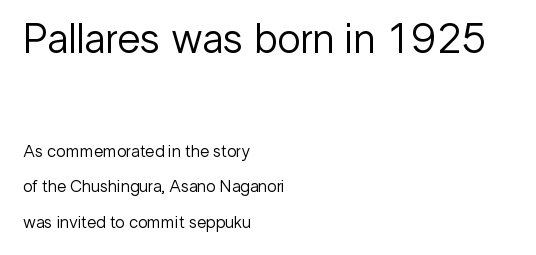
The image shows 42 px regular-weight sans-serif type, upright; set left-aligned, loose line spacing (2.08x), normal letter spacing, not underlined; the first (top) block is 2.47x larger; low stroke contrast and a medium x-height.
